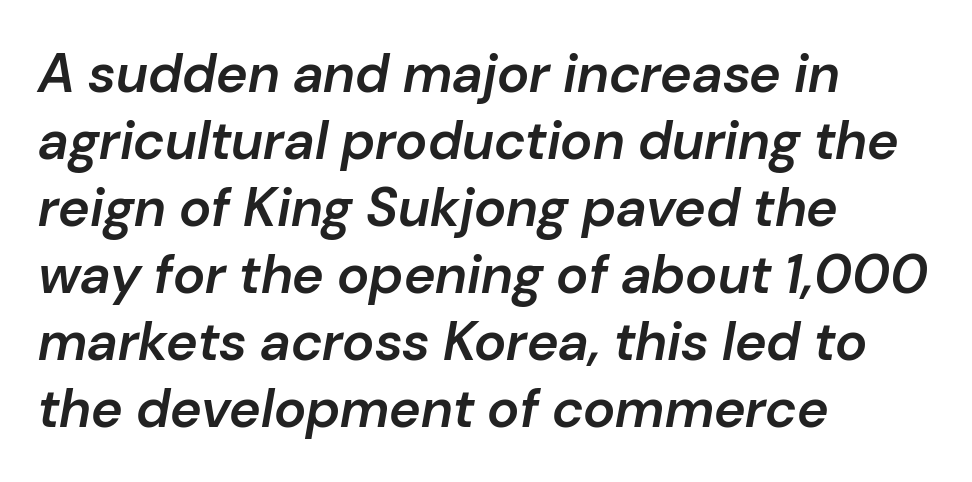
Caption: semibold face, moderately heavy strokes. A bare baseline throughout the passage. Varying glyph widths throughout — classic text-font behaviour. Compared with a centered layout, this one pins lines to the left instead.
